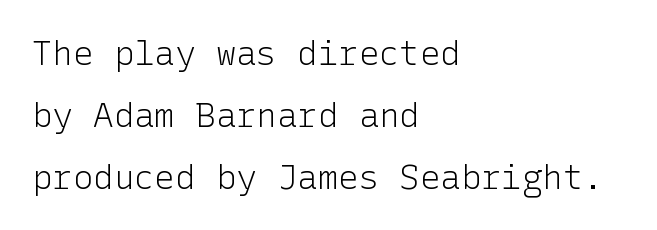
The image shows 34 px light sans-serif type, upright; set left-aligned, line spacing 1.82x, normal letter spacing, not underlined; low stroke contrast and a medium x-height.
